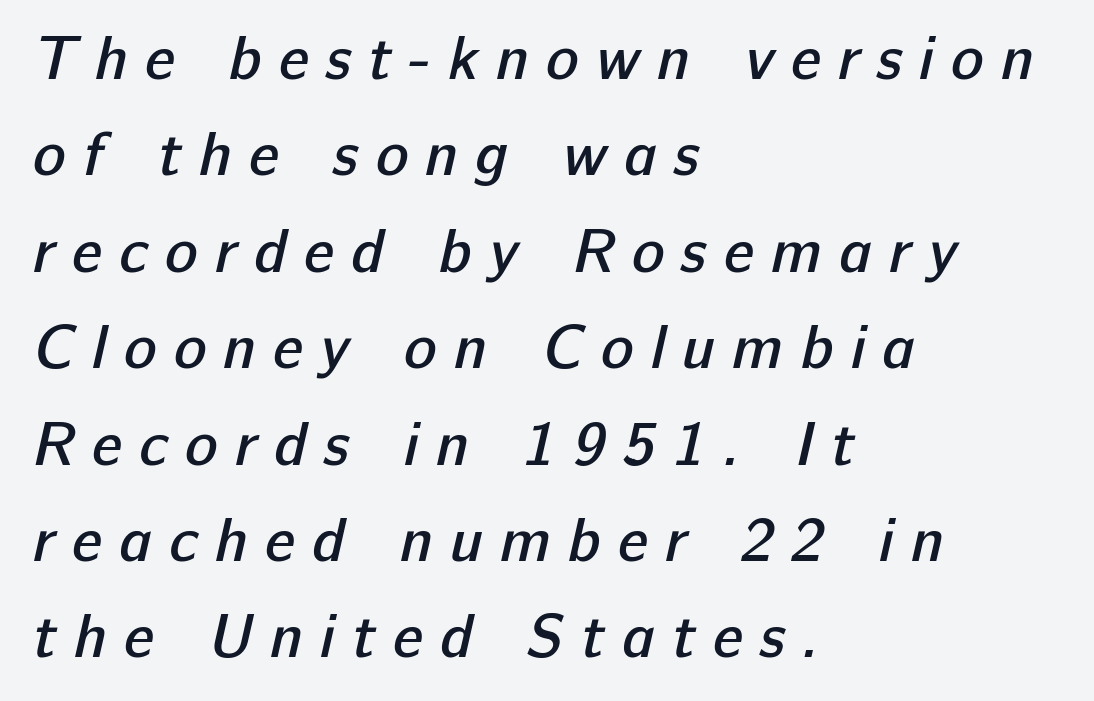
The image shows 61 px semibold sans-serif type; set left-aligned, normal line spacing (1.58x), unusually wide letter spacing (+0.28 em), not underlined; low stroke contrast and a medium x-height.
